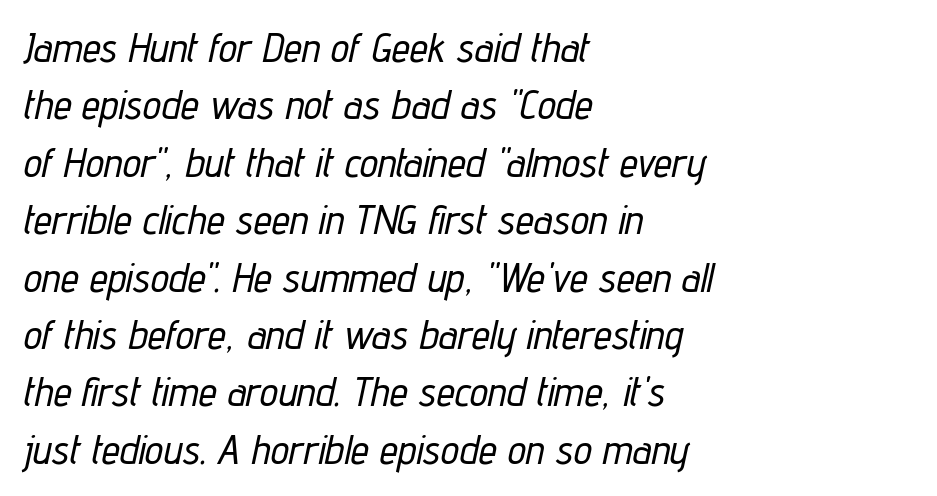
The image shows 41 px condensed type, italic (leaning right); set left-aligned, normal line spacing (1.4x), normal letter spacing, not underlined; low stroke contrast and a medium x-height.
